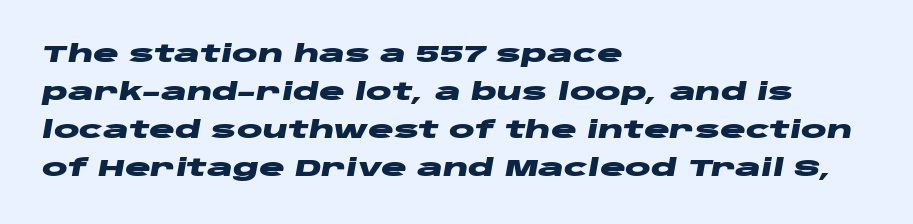
Q: Is the text bold? A: Yes.
Q: Is the text italic (slanted)? A: Yes, it leans right by about 10 degrees.
Q: Is the text underlined? A: No.
Q: How is the paragraph aligned? A: Left-aligned.
Q: Is the spacing between letters normal or unusually wide? A: Normal.
Q: Is the spacing between lines tight, normal or loose? A: Normal.
